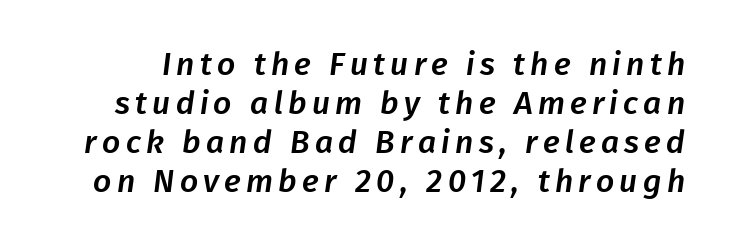
This rendering features lettering with no underline. The passage shown is typeset with a sans-serif family. Do the characters align in a grid? No, the font is proportional.
